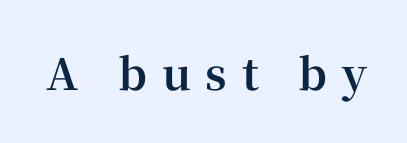
The image shows 43 px bold serif type, upright; set unusually wide letter spacing (+0.34 em), not underlined; high stroke contrast and a medium x-height.
